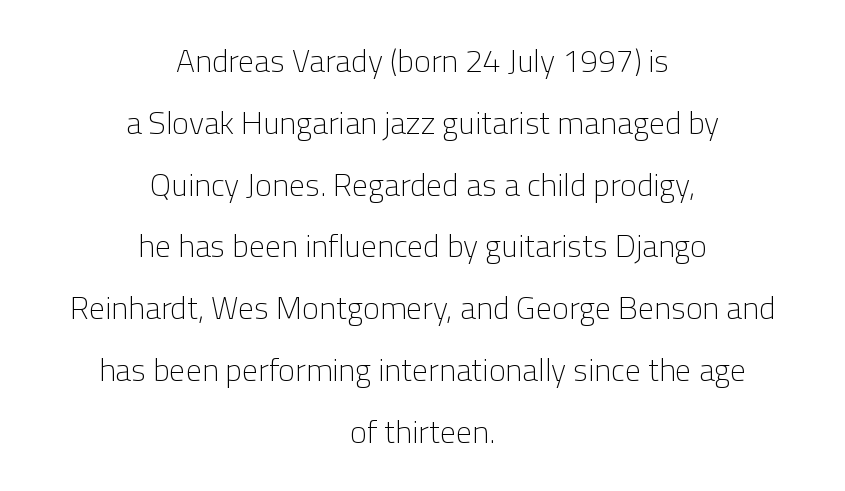
Style check: upright. A typesetter would call this proportional, since set widths differ per character. Horizontal bands of white between lines are thick stripes. The paragraph shown floats in the horizontal middle.
